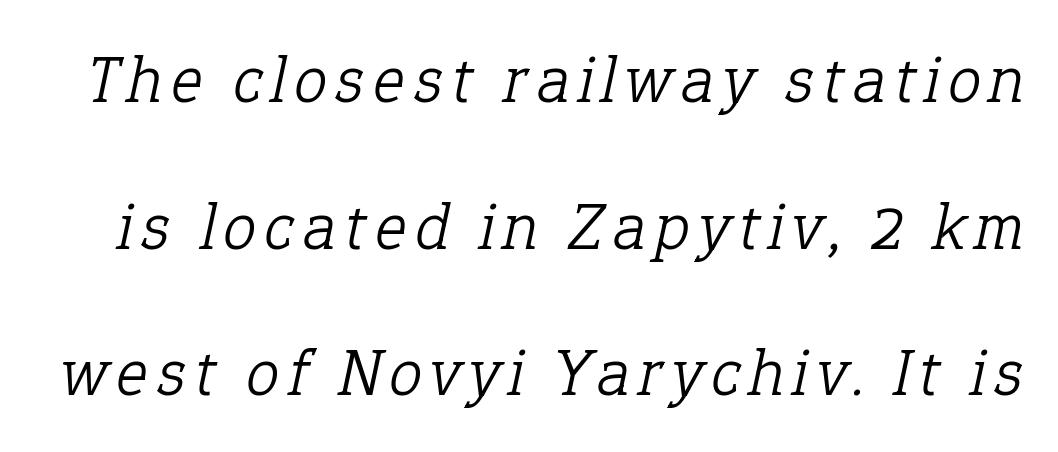
Unlike a clean sans, this face finishes its strokes with serifs. Has an underline been added? It has not. A typesetter would mark this as italic. This is not heavy type; no bold has been used. Whoever set this chose breathing room over compactness in the vertical rhythm. Note the varied advance widths — an 'i' is clearly narrower than an 'm'.
